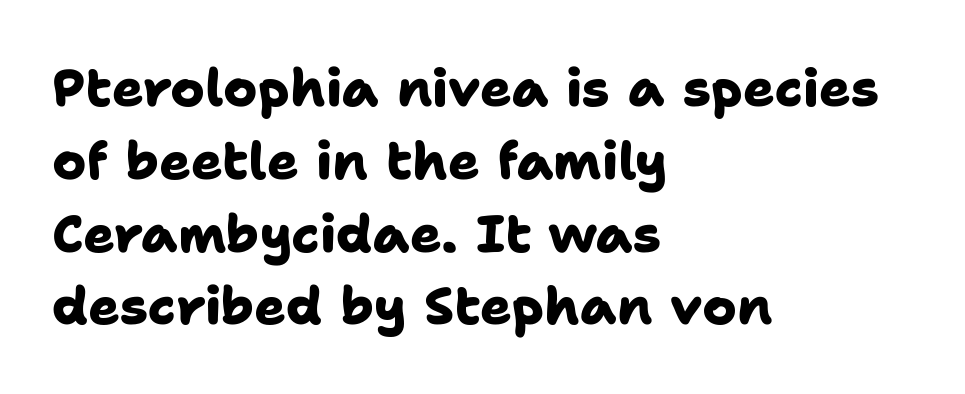
{"serif": "no", "bold": "yes", "weight": "heavy", "width": "normal", "stroke_contrast": "low", "x_height": "medium", "monospaced": "no", "underline": "no", "align": "left", "line_spacing": "normal", "line_spacing_ratio": 1.4, "letter_spacing": "normal", "letter_spacing_em": 0.0, "glyph_px": 52}
